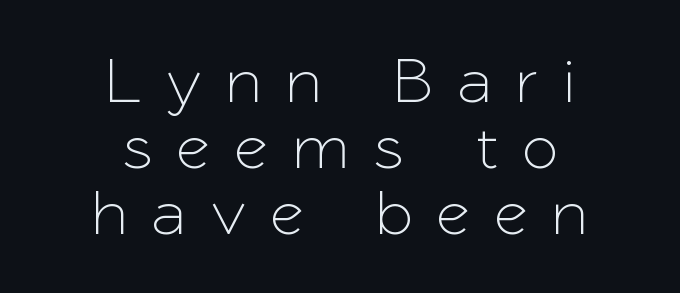
{"serif": "no", "italic": "no", "width": "normal", "stroke_contrast": "low", "x_height": "medium", "monospaced": "no", "underline": "no", "align": "center", "line_spacing": "tight", "line_spacing_ratio": 1.03, "letter_spacing": "wide", "letter_spacing_em": 0.42, "glyph_px": 64}
